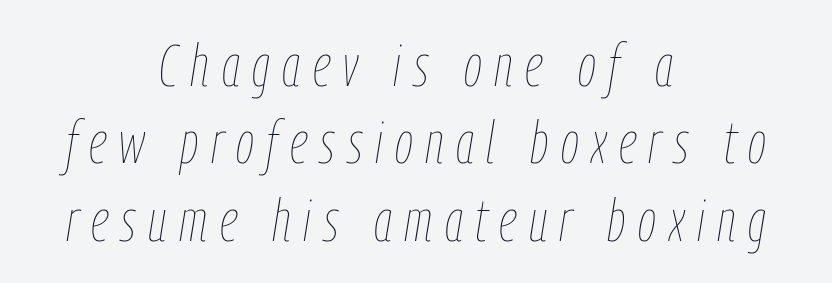
Horizontal alignment here is central, giving a formal, balanced look. Tracking here is generous; glyphs stand well apart from one another. These glyphs show unthickened strokes, regular width or finer. The face used here is proportionally spaced, like ordinary book or web type. This block has exactly the height ordinary leading produces.
